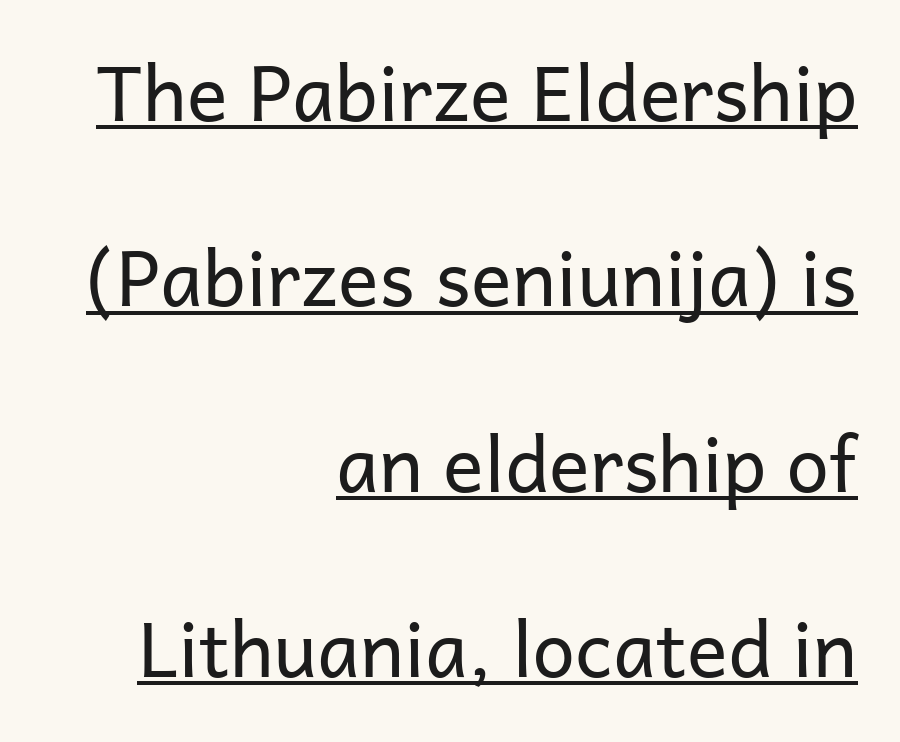
The image shows 76 px regular-weight sans-serif type, upright; set right-aligned, loose line spacing (2.44x), normal letter spacing, underlined; low stroke contrast and a medium x-height.
